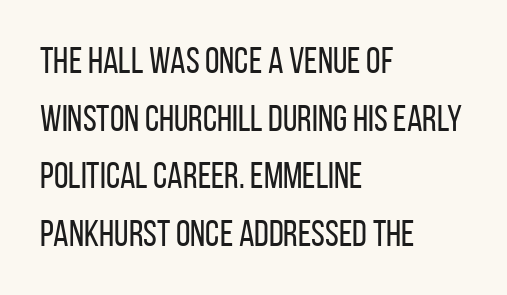
The image shows 37 px regular-weight, condensed sans-serif type, upright; set left-aligned, normal line spacing (1.56x), normal letter spacing, not underlined; low stroke contrast and a large x-height.
